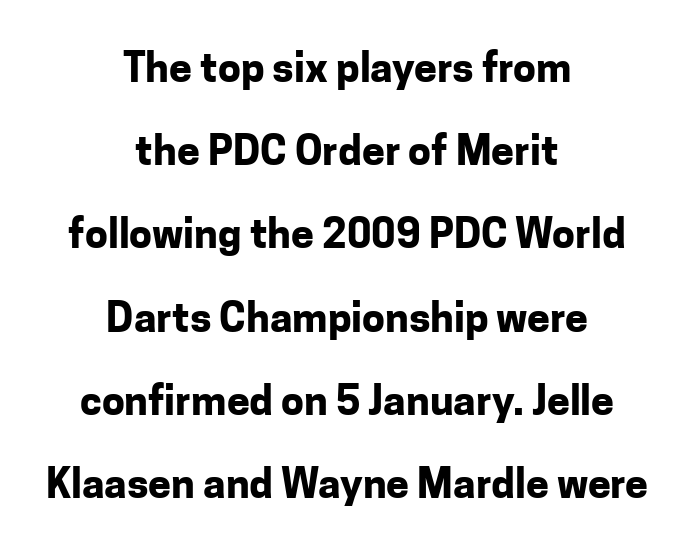
Q: Is the text bold? A: Yes.
Q: Is the text italic (slanted)? A: No, it is upright.
Q: Is the typeface a serif or a sans-serif typeface? A: Sans-serif.
Q: Is the text underlined? A: No.
Q: How is the paragraph aligned? A: Centered.
Q: Is the spacing between letters normal or unusually wide? A: Normal.
Q: Is the spacing between lines tight, normal or loose? A: Loose.
Q: Width (condensed, normal, or wide)? A: Normal.
Q: Stroke contrast? A: Low.
Q: x-height? A: Medium.
Q: Monospaced? A: No.
